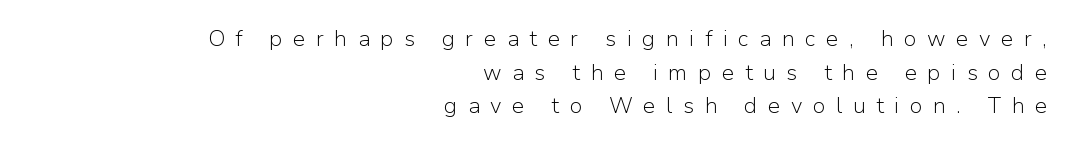
Q: Is the text bold? A: No.
Q: Is the text italic (slanted)? A: No, it is upright.
Q: Is the text underlined? A: No.
Q: How is the paragraph aligned? A: Right-aligned.
Q: Is the spacing between letters normal or unusually wide? A: Unusually wide.
Q: Is the spacing between lines tight, normal or loose? A: Normal.
